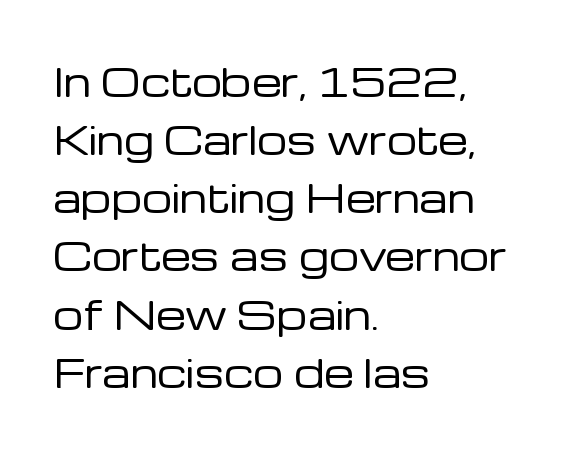
Q: Is the text bold? A: No.
Q: Is the text italic (slanted)? A: No, it is upright.
Q: Is the typeface a serif or a sans-serif typeface? A: Sans-serif.
Q: Is the text underlined? A: No.
Q: How is the paragraph aligned? A: Left-aligned.
Q: Is the spacing between letters normal or unusually wide? A: Normal.
Q: Is the spacing between lines tight, normal or loose? A: Normal.
Q: Width (condensed, normal, or wide)? A: Normal.
Q: Stroke contrast? A: Low.
Q: x-height? A: Medium.
Q: Monospaced? A: No.
